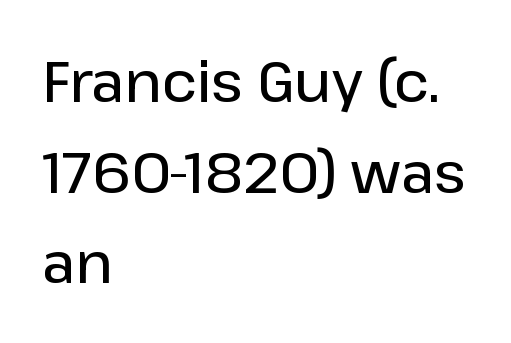
Q: Is the text bold? A: Semi-bold.
Q: Is the text italic (slanted)? A: No, it is upright.
Q: Is the typeface a serif or a sans-serif typeface? A: Sans-serif.
Q: Is the text underlined? A: No.
Q: How is the paragraph aligned? A: Left-aligned.
Q: Is the spacing between letters normal or unusually wide? A: Normal.
Q: Is the spacing between lines tight, normal or loose? A: Normal.
Q: Width (condensed, normal, or wide)? A: Normal.
Q: Stroke contrast? A: Low.
Q: x-height? A: Medium.
Q: Monospaced? A: No.
